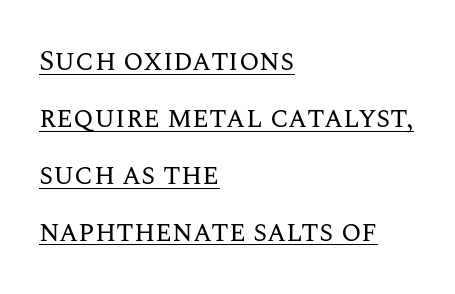
This rendering features underlined lettering. Think standard paragraph weight, or any step lighter than that. Horizontal bands of white between lines are thick stripes. You could not count columns in this text — the font is proportionally spaced. The lines in this sample share a left origin and differ only in where they stop.
